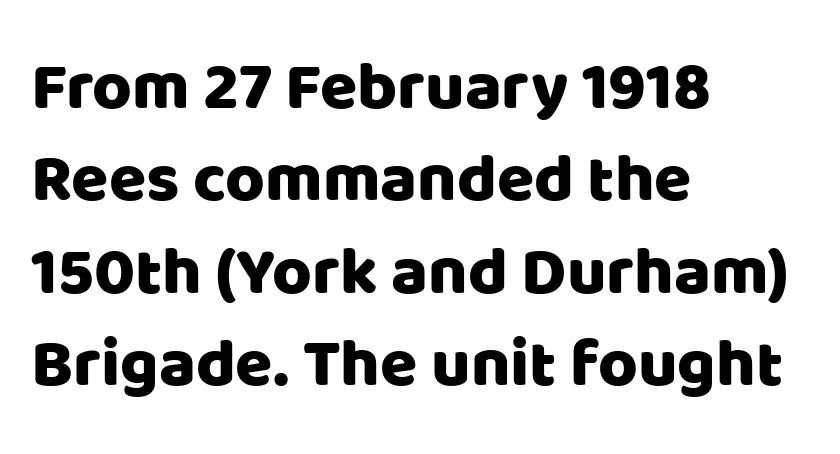
{"serif": "no", "italic": "no", "width": "normal", "stroke_contrast": "low", "x_height": "large", "monospaced": "no", "underline": "no", "align": "left", "line_spacing": "normal", "line_spacing_ratio": 1.36, "letter_spacing": "normal", "letter_spacing_em": 0.0, "glyph_px": 68}
